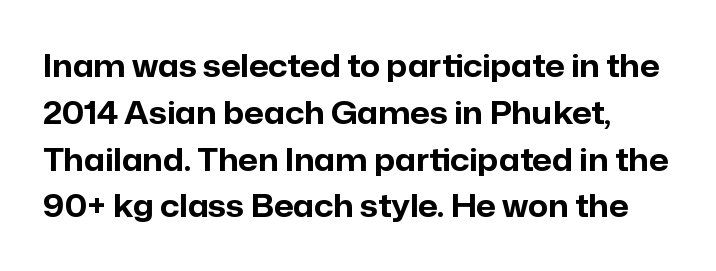
{"serif": "no", "italic": "no", "bold": "yes", "weight": "bold", "width": "normal", "stroke_contrast": "low", "x_height": "medium", "monospaced": "no", "underline": "no", "line_spacing": "normal", "line_spacing_ratio": 1.51, "letter_spacing": "normal", "letter_spacing_em": 0.0, "glyph_px": 31}
